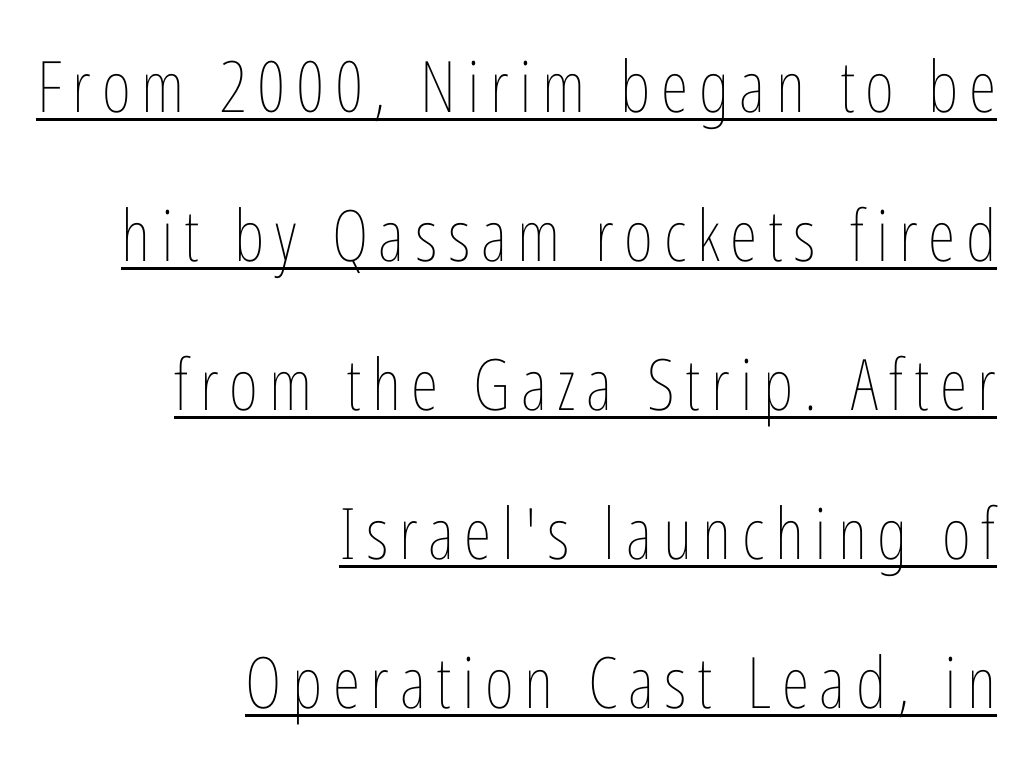
{"italic": "no", "bold": "no", "weight": "thin", "width": "condensed", "stroke_contrast": "low", "x_height": "medium", "monospaced": "no", "underline": "yes", "align": "right", "line_spacing": "loose", "line_spacing_ratio": 2.1, "glyph_px": 71}
